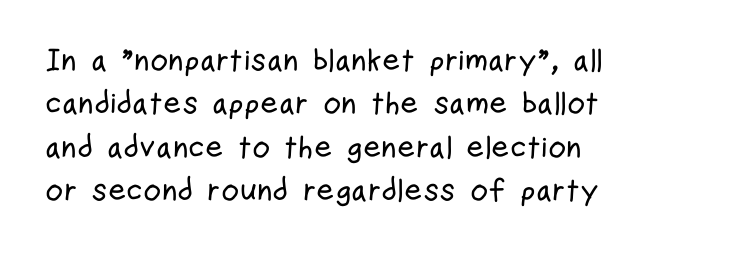
{"serif": "no", "italic": "no", "width": "condensed", "stroke_contrast": "low", "x_height": "medium", "monospaced": "no", "underline": "no", "align": "left", "line_spacing": "normal", "line_spacing_ratio": 1.4, "letter_spacing": "normal", "letter_spacing_em": 0.0, "glyph_px": 31}
